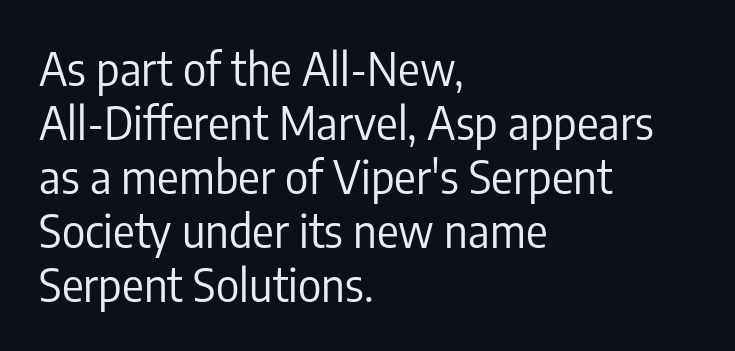
{"serif": "no", "italic": "no", "bold": "no", "weight": "regular", "width": "condensed", "stroke_contrast": "low", "x_height": "medium", "monospaced": "no", "underline": "no", "align": "left", "line_spacing_ratio": 1.2, "letter_spacing": "normal", "letter_spacing_em": 0.0, "glyph_px": 45}
